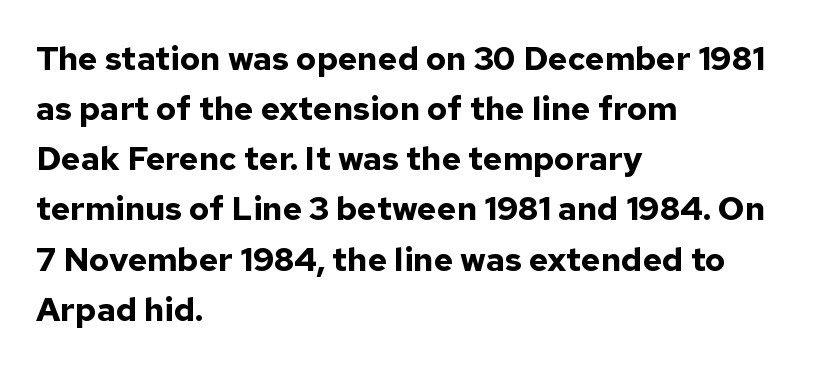
The image shows 33 px bold sans-serif type, upright; set left-aligned, normal line spacing (1.52x), normal letter spacing, not underlined; low stroke contrast and a medium x-height.
